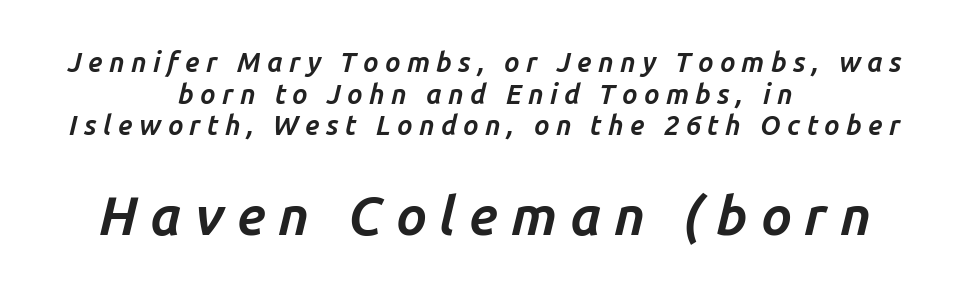
The image shows 54 px bold type, italic (leaning right); set centered, line spacing 1.17x, unusually wide letter spacing (+0.24 em), not underlined; the second (bottom) block is 2.0x larger; low stroke contrast and a medium x-height.
